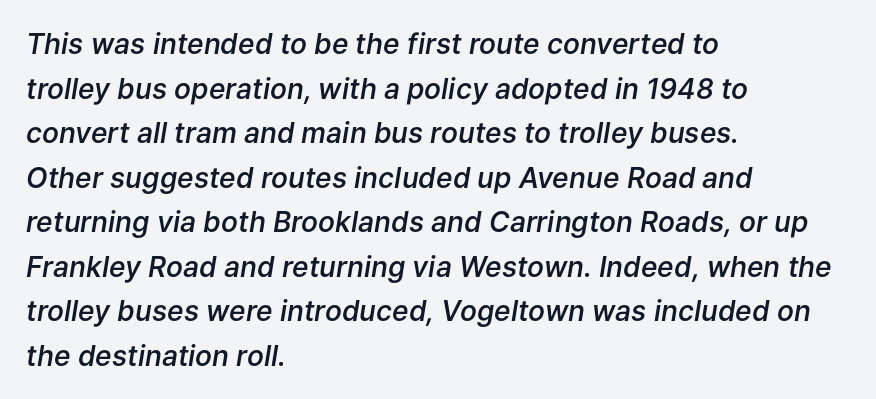
{"italic": "yes", "lean": "right", "slant_degrees": 9, "bold": "semi", "weight": "semibold", "width": "normal", "stroke_contrast": "low", "x_height": "medium", "monospaced": "no", "underline": "no", "align": "left", "line_spacing": "normal", "line_spacing_ratio": 1.59, "letter_spacing": "normal", "letter_spacing_em": 0.0, "glyph_px": 28}
